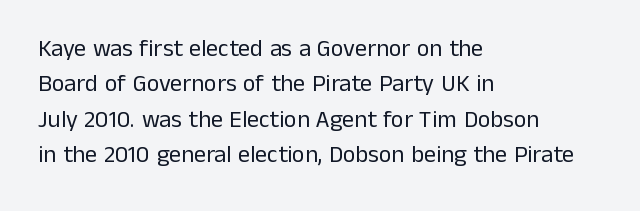
The image shows 24 px text type, upright; set left-aligned, normal line spacing (1.47x), normal letter spacing, not underlined.
